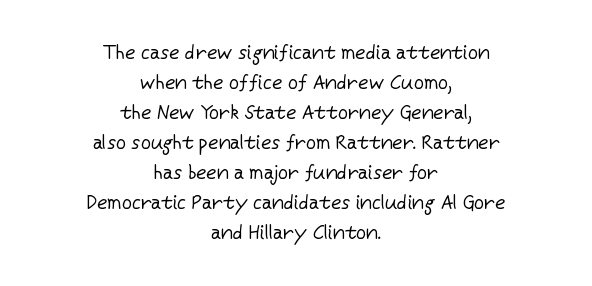
Q: Is the text bold? A: No.
Q: Is the text italic (slanted)? A: No, it is upright.
Q: Is the text underlined? A: No.
Q: How is the paragraph aligned? A: Centered.
Q: Is the spacing between letters normal or unusually wide? A: Normal.
Q: Is the spacing between lines tight, normal or loose? A: Normal.
